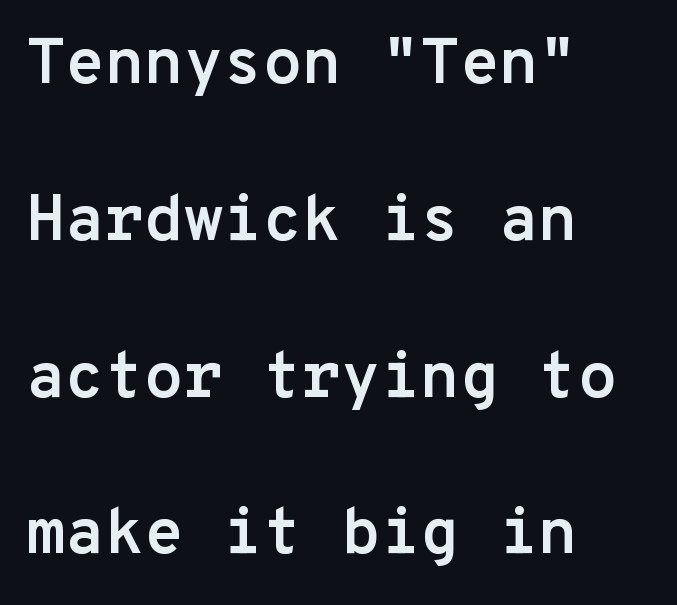
{"serif": "no", "italic": "no", "bold": "yes", "weight": "semibold", "width": "normal", "stroke_contrast": "low", "x_height": "medium", "monospaced": "yes", "underline": "no", "align": "left", "line_spacing": "loose", "line_spacing_ratio": 2.45, "letter_spacing": "normal", "letter_spacing_em": 0.0, "glyph_px": 64}
